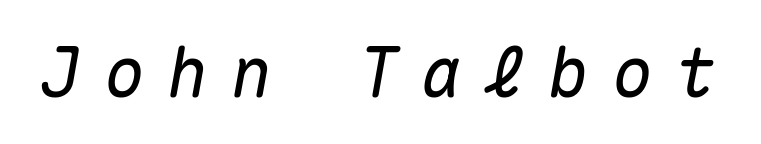
You can tell it's italic because the verticals aren't actually vertical. Monospaced: the letters line up in strict vertical columns. Is the letter spacing exaggerated? Yes — the characters are pushed far apart. Has an underline been added? It has not.
